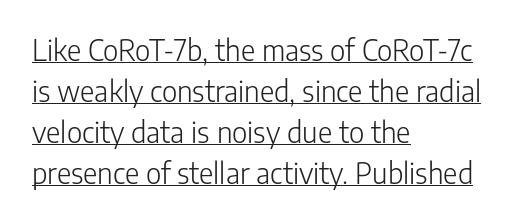
Q: Is the text bold? A: No.
Q: Is the text italic (slanted)? A: No, it is upright.
Q: Is the typeface a serif or a sans-serif typeface? A: Sans-serif.
Q: Is the text underlined? A: Yes.
Q: How is the paragraph aligned? A: Left-aligned.
Q: Is the spacing between letters normal or unusually wide? A: Normal.
Q: Is the spacing between lines tight, normal or loose? A: Normal.
Q: Width (condensed, normal, or wide)? A: Normal.
Q: Stroke contrast? A: Low.
Q: x-height? A: Medium.
Q: Monospaced? A: No.
